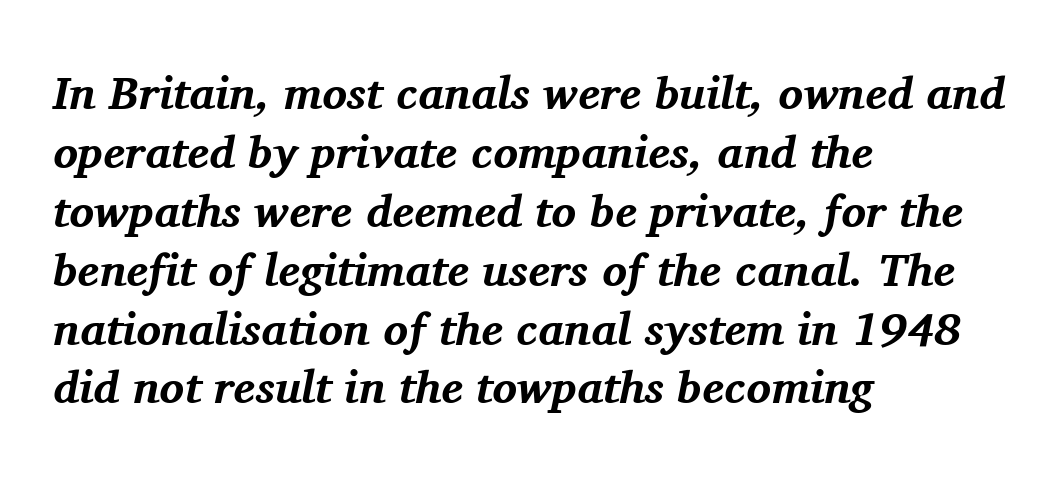
Q: Is the text bold? A: Yes.
Q: Is the text italic (slanted)? A: Yes, it leans right by about 11 degrees.
Q: Is the typeface a serif or a sans-serif typeface? A: Serif.
Q: Is the text underlined? A: No.
Q: How is the paragraph aligned? A: Left-aligned.
Q: Is the spacing between letters normal or unusually wide? A: Normal.
Q: Is the spacing between lines tight, normal or loose? A: Normal.
Q: Width (condensed, normal, or wide)? A: Normal.
Q: Stroke contrast? A: Medium.
Q: x-height? A: Medium.
Q: Monospaced? A: No.
